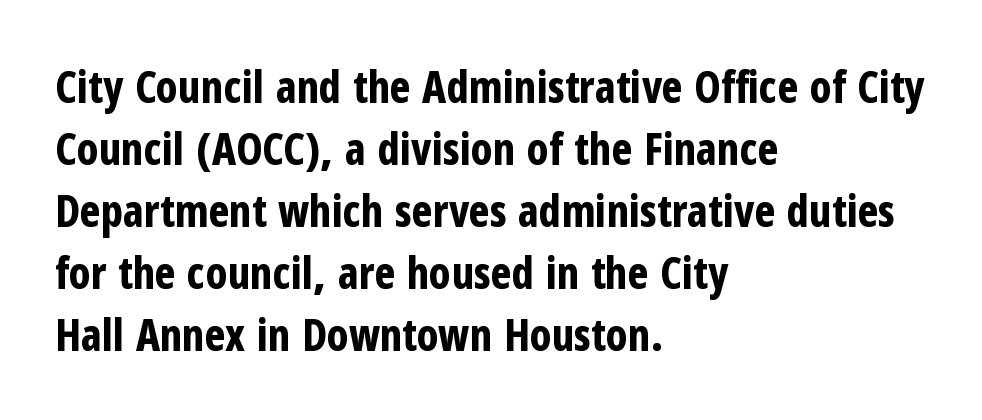
The image shows 44 px bold, condensed sans-serif type, upright; set left-aligned, normal line spacing (1.41x), normal letter spacing, not underlined; low stroke contrast and a medium x-height.
